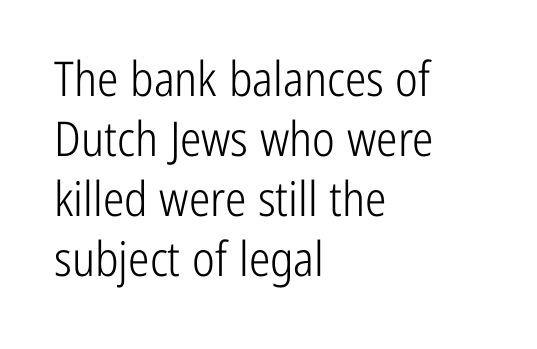
Q: Is the text bold? A: No.
Q: Is the text italic (slanted)? A: No, it is upright.
Q: Is the typeface a serif or a sans-serif typeface? A: Sans-serif.
Q: Is the text underlined? A: No.
Q: How is the paragraph aligned? A: Left-aligned.
Q: Is the spacing between letters normal or unusually wide? A: Normal.
Q: Is the spacing between lines tight, normal or loose? A: Normal.
Q: Width (condensed, normal, or wide)? A: Condensed.
Q: Stroke contrast? A: Low.
Q: x-height? A: Medium.
Q: Monospaced? A: No.
